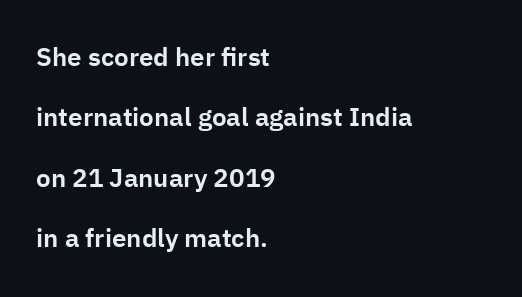
The image shows 26 px text type, upright; set left-aligned, loose line spacing (2.32x), normal letter spacing, not underlined.
